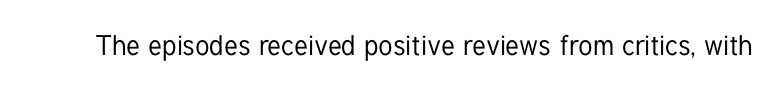
{"serif": "no", "italic": "no", "width": "condensed", "stroke_contrast": "low", "x_height": "medium", "monospaced": "no", "underline": "no", "letter_spacing": "normal", "letter_spacing_em": 0.0, "glyph_px": 28}
